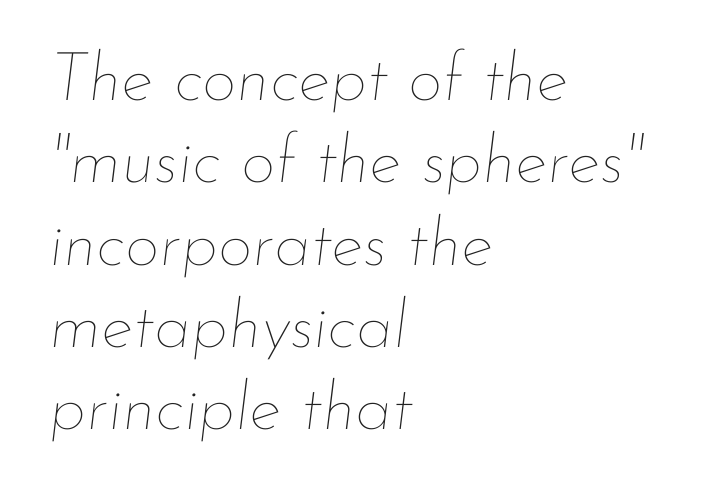
The image shows 68 px thin type, italic (leaning right); set left-aligned, line spacing 1.21x, normal letter spacing, not underlined; low stroke contrast and a small x-height.
